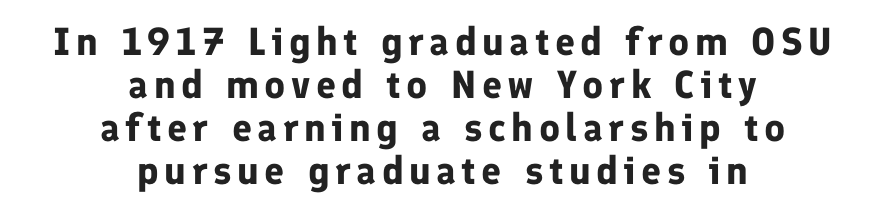
{"serif": "no", "italic": "no", "bold": "yes", "weight": "bold", "width": "normal", "stroke_contrast": "low", "x_height": "medium", "monospaced": "no", "underline": "no", "align": "center", "line_spacing": "tight", "line_spacing_ratio": 1.1, "glyph_px": 39}
